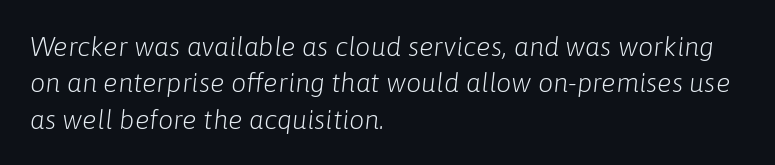
{"italic": "yes", "lean": "right", "slant_degrees": 6, "bold": "no", "underline": "no", "align": "left", "line_spacing": "normal", "line_spacing_ratio": 1.35, "letter_spacing": "normal", "letter_spacing_em": 0.0, "glyph_px": 27}
